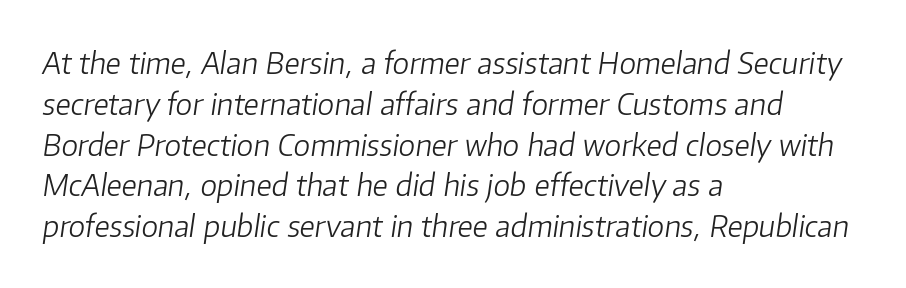
The image shows 30 px light type, italic (leaning right); set left-aligned, normal line spacing (1.36x), normal letter spacing, not underlined; low stroke contrast and a medium x-height.
